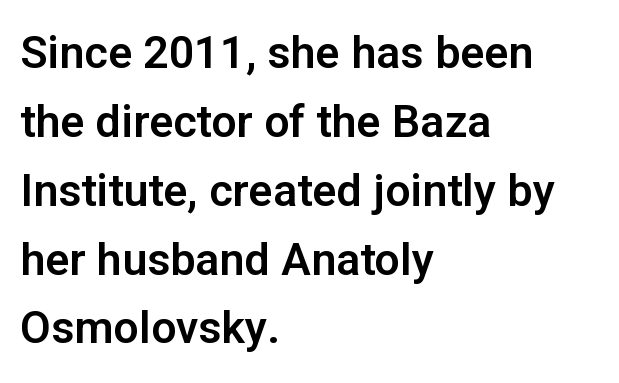
Q: Is the text italic (slanted)? A: No, it is upright.
Q: Is the typeface a serif or a sans-serif typeface? A: Sans-serif.
Q: Is the text underlined? A: No.
Q: How is the paragraph aligned? A: Left-aligned.
Q: Is the spacing between letters normal or unusually wide? A: Normal.
Q: Is the spacing between lines tight, normal or loose? A: Normal.
Q: Width (condensed, normal, or wide)? A: Normal.
Q: Stroke contrast? A: Low.
Q: x-height? A: Medium.
Q: Monospaced? A: No.
